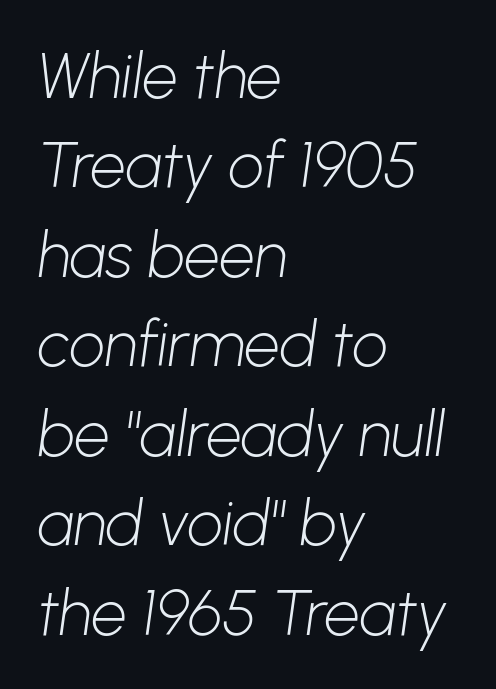
The image shows 63 px light sans-serif type; set left-aligned, normal line spacing (1.42x), normal letter spacing, not underlined; low stroke contrast and a medium x-height.
